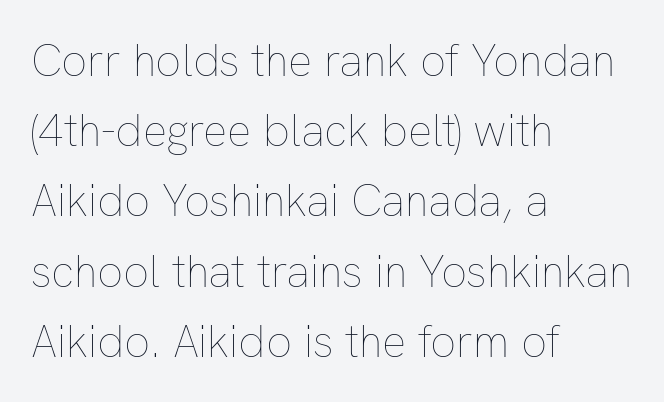
The image shows 45 px thin type, upright; set left-aligned, normal line spacing (1.56x), normal letter spacing, not underlined; low stroke contrast and a medium x-height.
